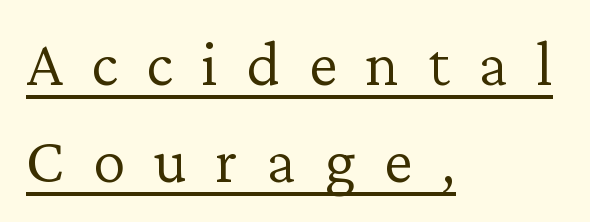
Nope, not italic — everything's standing straight. Does a line run under the words? Yes, clearly. These lines sit exactly where default settings would place them. The passage shown is not bold in any degree. Casual observation: everything's shoved over to the left.
